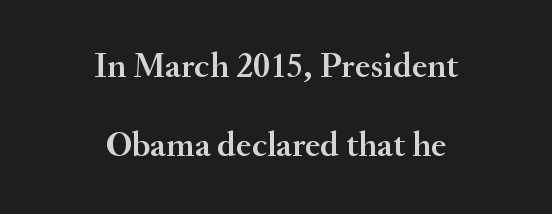
The lines in this sample share a center point and differ in where they start and stop. Any mark beneath the type? The region is blank. These lines are rendered in a variable-pitch font. Widely set lines give the paragraph a tall, airy silhouette.
